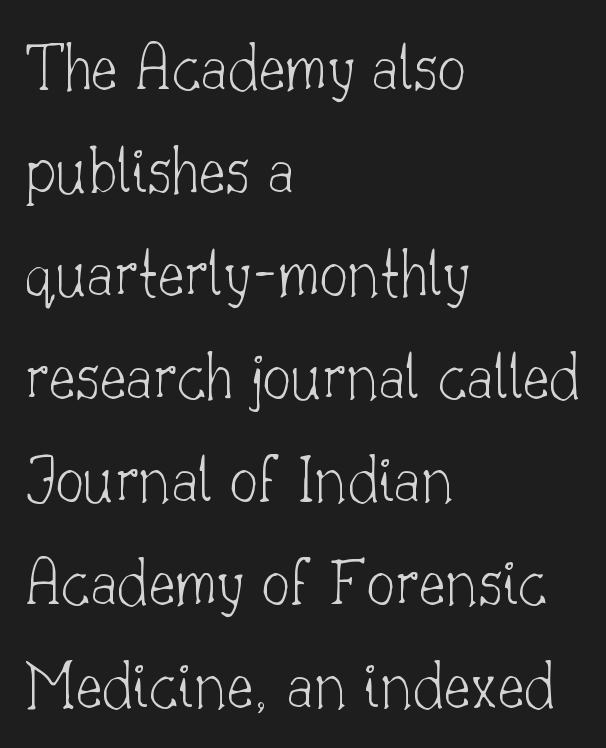
The image shows 71 px thin serif type, upright; set left-aligned, normal line spacing (1.45x), normal letter spacing, not underlined; low stroke contrast and a small x-height.
